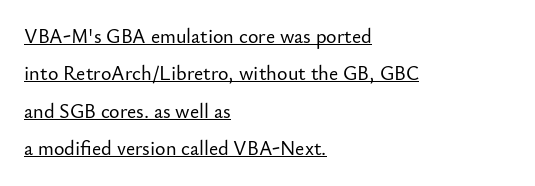
Ascenders rise straight up at ninety degrees. What decoration does the sample have? An underline. Students, note that the glyphs here touch the page at normal intervals. Reading down the block, your eye returns to a fixed left position each line.
